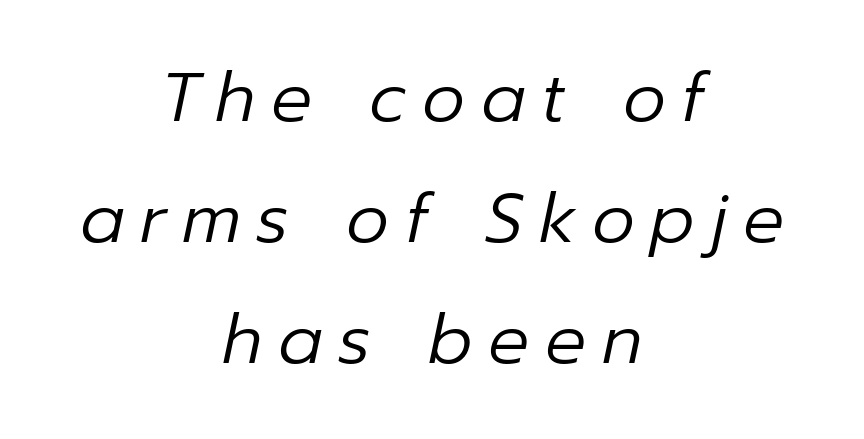
Unbolded letterforms with no extra heft. Is the letter spacing exaggerated? Yes — the characters are pushed far apart. Each letter keeps its own natural width here, so spacing adapts to shape. Compared with a flush-left layout, this one balances lines on the center instead.
